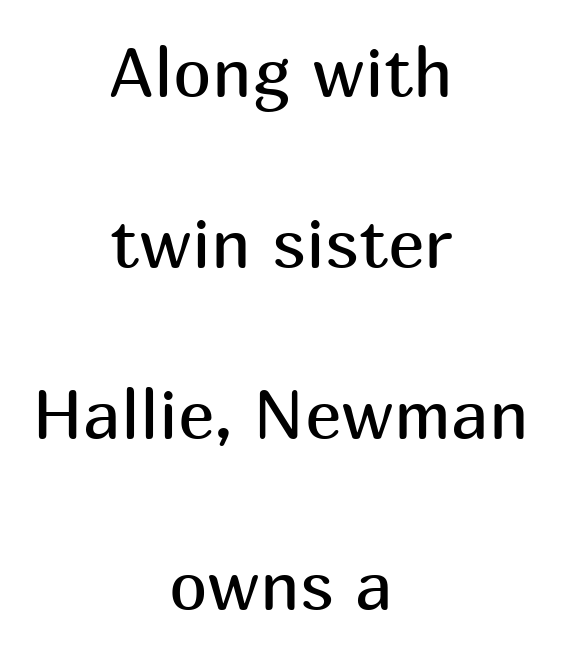
Q: Is the text bold? A: No.
Q: Is the text italic (slanted)? A: No, it is upright.
Q: Is the typeface a serif or a sans-serif typeface? A: Sans-serif.
Q: Is the text underlined? A: No.
Q: How is the paragraph aligned? A: Centered.
Q: Is the spacing between letters normal or unusually wide? A: Normal.
Q: Is the spacing between lines tight, normal or loose? A: Loose.
Q: Width (condensed, normal, or wide)? A: Normal.
Q: Stroke contrast? A: Medium.
Q: x-height? A: Medium.
Q: Monospaced? A: No.
